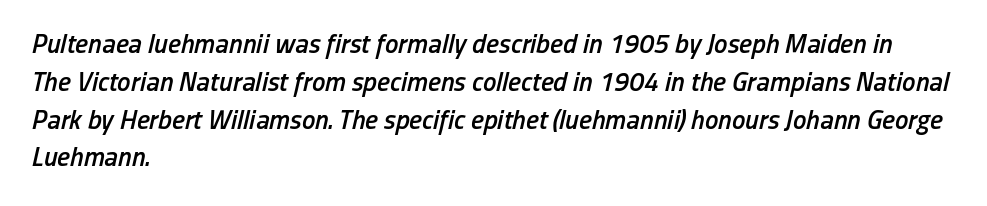
Q: Is the text bold? A: Semi-bold.
Q: Is the text italic (slanted)? A: Yes, it leans right by about 13 degrees.
Q: Is the text underlined? A: No.
Q: How is the paragraph aligned? A: Left-aligned.
Q: Is the spacing between letters normal or unusually wide? A: Normal.
Q: Is the spacing between lines tight, normal or loose? A: Normal.
